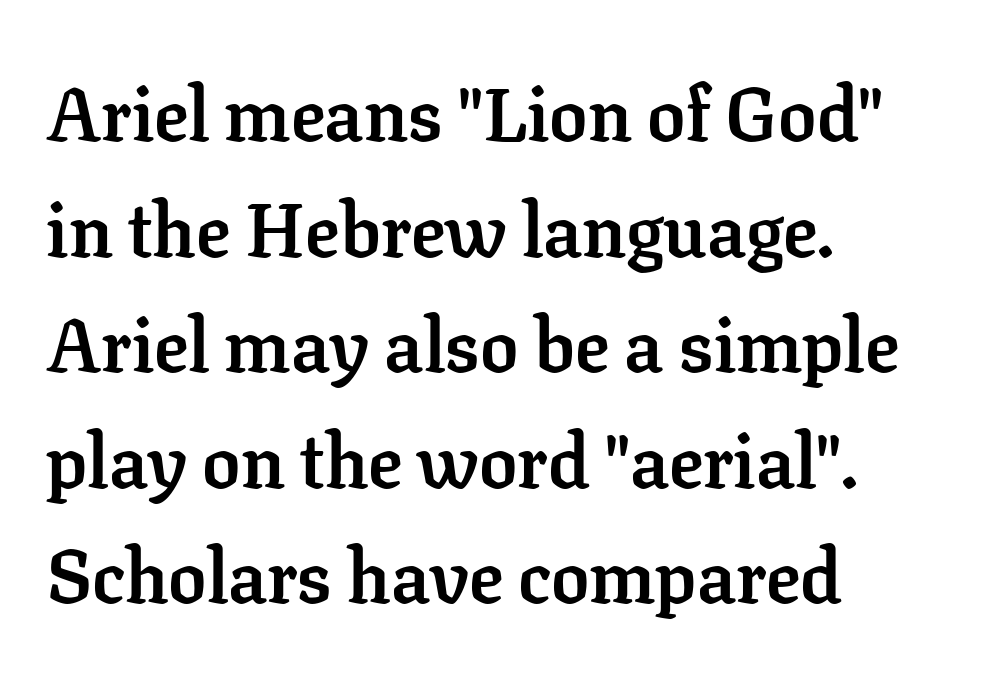
Q: Is the text bold? A: Yes.
Q: Is the text italic (slanted)? A: No, it is upright.
Q: Is the typeface a serif or a sans-serif typeface? A: Serif.
Q: Is the text underlined? A: No.
Q: How is the paragraph aligned? A: Left-aligned.
Q: Is the spacing between letters normal or unusually wide? A: Normal.
Q: Is the spacing between lines tight, normal or loose? A: Normal.
Q: Width (condensed, normal, or wide)? A: Normal.
Q: Stroke contrast? A: Low.
Q: x-height? A: Medium.
Q: Monospaced? A: No.
